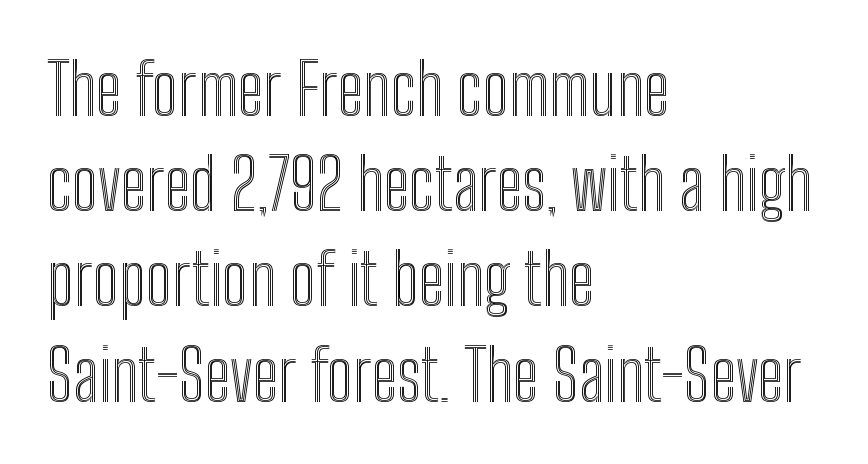
Q: Is the text italic (slanted)? A: No, it is upright.
Q: Is the text underlined? A: No.
Q: How is the paragraph aligned? A: Left-aligned.
Q: Is the spacing between letters normal or unusually wide? A: Normal.
Q: Is the spacing between lines tight, normal or loose? A: Normal.
Q: Width (condensed, normal, or wide)? A: Condensed.
Q: x-height? A: Medium.
Q: Monospaced? A: No.
